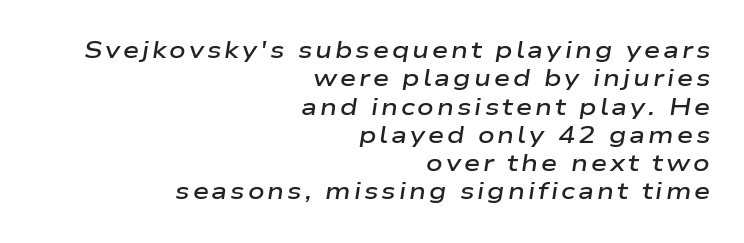
Q: Is the text bold? A: Semi-bold.
Q: Is the text italic (slanted)? A: Yes, it leans right by about 9 degrees.
Q: Is the text underlined? A: No.
Q: How is the paragraph aligned? A: Right-aligned.
